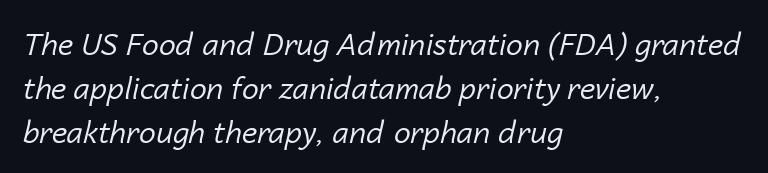
The image shows 30 px regular-weight type, italic (leaning right); set left-aligned, normal line spacing (1.46x), normal letter spacing, not underlined; low stroke contrast and a medium x-height.
